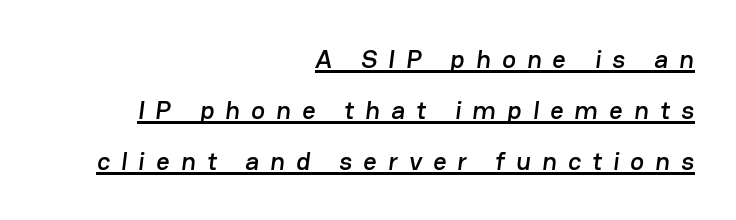
Q: Is the text underlined? A: Yes.
Q: How is the paragraph aligned? A: Right-aligned.
Q: Is the spacing between letters normal or unusually wide? A: Unusually wide.
Q: Is the spacing between lines tight, normal or loose? A: Loose.
